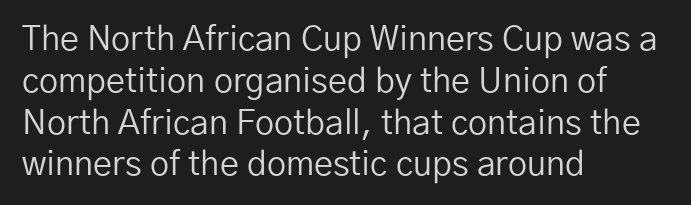
Q: Is the text bold? A: No.
Q: Is the text italic (slanted)? A: No, it is upright.
Q: Is the typeface a serif or a sans-serif typeface? A: Sans-serif.
Q: Is the text underlined? A: No.
Q: How is the paragraph aligned? A: Left-aligned.
Q: Is the spacing between letters normal or unusually wide? A: Normal.
Q: Width (condensed, normal, or wide)? A: Normal.
Q: Stroke contrast? A: Low.
Q: x-height? A: Medium.
Q: Monospaced? A: No.
